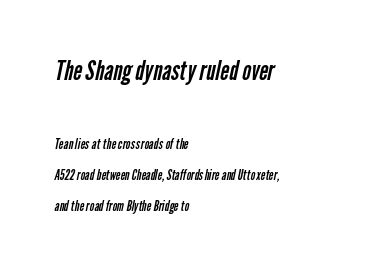
Q: Is the text bold? A: No.
Q: Is the text underlined? A: No.
Q: How is the paragraph aligned? A: Left-aligned.
Q: Is the spacing between letters normal or unusually wide? A: Normal.
Q: Is the spacing between lines tight, normal or loose? A: Loose.
Q: Which block of text is set in a larger size, the first (top) or the second (bottom)? A: The first (top) one.
